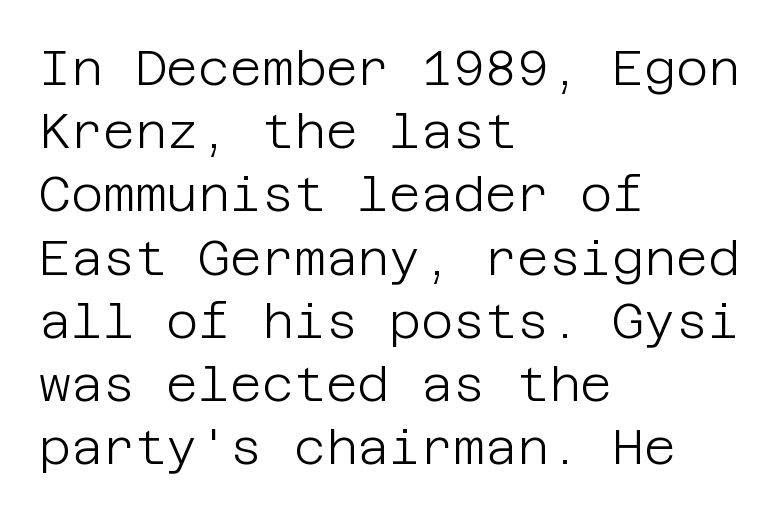
The specimen reads as upright at a glance. Successive baselines arrive at the customary interval. The passage shown is not bold in any degree. No extra tracking has been applied to these lines.
